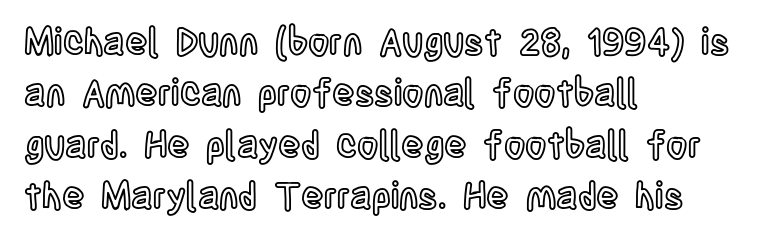
{"italic": "no", "width": "condensed", "x_height": "large", "monospaced": "no", "underline": "no", "align": "left", "line_spacing": "normal", "line_spacing_ratio": 1.39, "letter_spacing": "normal", "letter_spacing_em": 0.0, "glyph_px": 37}
